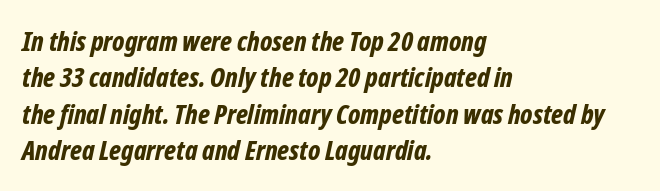
The paragraph shown leans on its left margin. The letterforms sit shoulder to shoulder at normal distance. Is the type slanted? Yes — the strokes lean at a clear angle. Heavy, bold letterforms.
